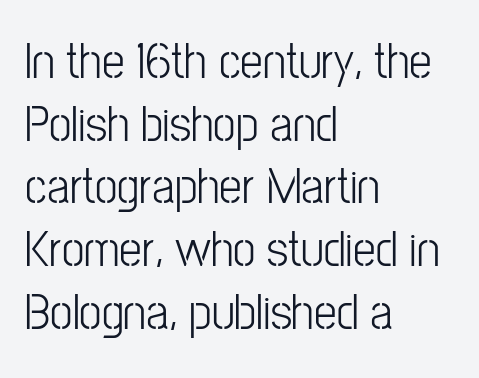
Q: Is the text bold? A: No.
Q: Is the text italic (slanted)? A: No, it is upright.
Q: Is the typeface a serif or a sans-serif typeface? A: Sans-serif.
Q: Is the text underlined? A: No.
Q: How is the paragraph aligned? A: Left-aligned.
Q: Is the spacing between letters normal or unusually wide? A: Normal.
Q: Width (condensed, normal, or wide)? A: Condensed.
Q: Stroke contrast? A: Low.
Q: x-height? A: Medium.
Q: Monospaced? A: No.
